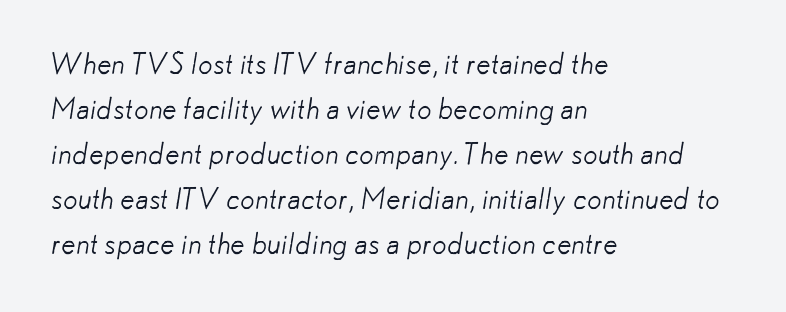
The image shows 29 px light sans-serif type; set left-aligned, normal line spacing (1.55x), normal letter spacing, not underlined; low stroke contrast and a small x-height.
